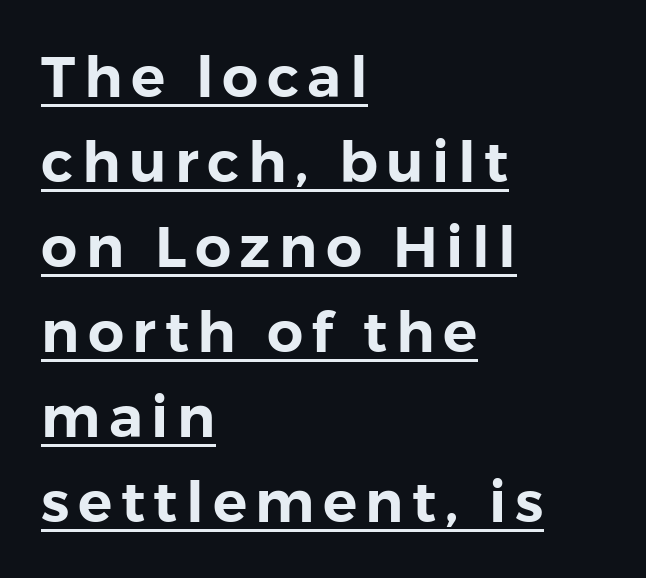
Q: Is the text italic (slanted)? A: No, it is upright.
Q: Is the typeface a serif or a sans-serif typeface? A: Sans-serif.
Q: Is the text underlined? A: Yes.
Q: How is the paragraph aligned? A: Left-aligned.
Q: Is the spacing between lines tight, normal or loose? A: Normal.
Q: Width (condensed, normal, or wide)? A: Normal.
Q: Stroke contrast? A: Low.
Q: x-height? A: Medium.
Q: Monospaced? A: No.
